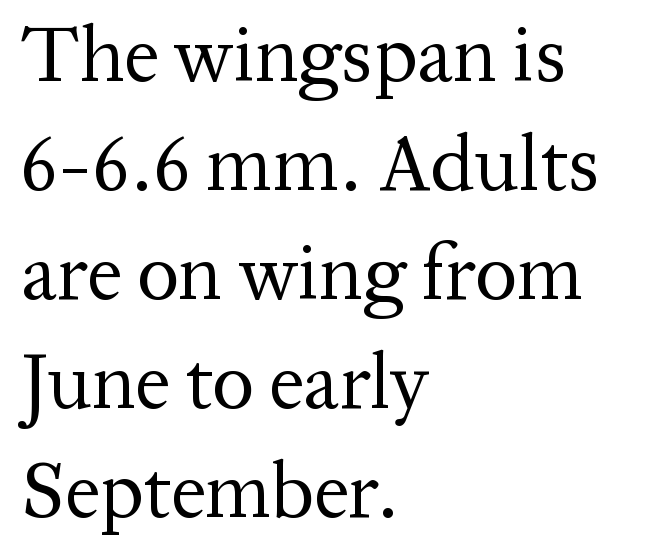
The image shows 79 px regular-weight serif type, upright; set left-aligned, normal line spacing (1.38x), normal letter spacing, not underlined; medium stroke contrast and a medium x-height.
